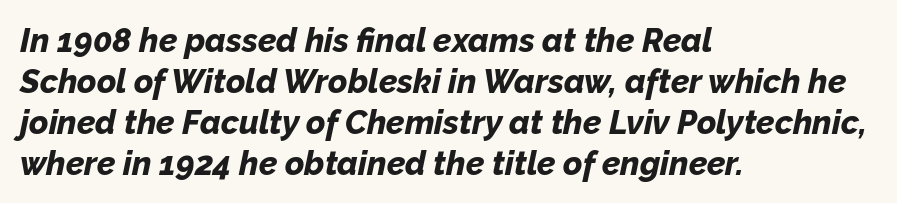
Q: Is the text bold? A: Yes.
Q: Is the text italic (slanted)? A: Yes, it leans right by about 12 degrees.
Q: Is the text underlined? A: No.
Q: How is the paragraph aligned? A: Left-aligned.
Q: Is the spacing between letters normal or unusually wide? A: Normal.
Q: Width (condensed, normal, or wide)? A: Normal.
Q: Stroke contrast? A: Low.
Q: x-height? A: Medium.
Q: Monospaced? A: No.
